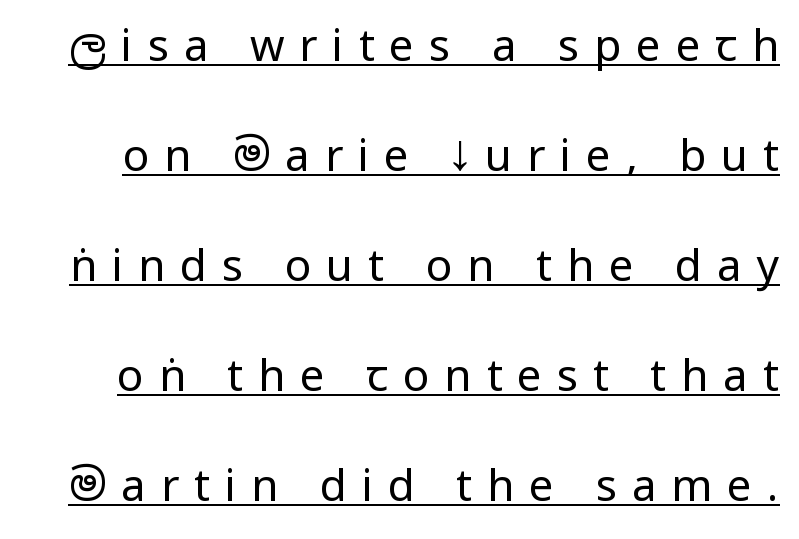
Each letter keeps its own natural width here, so spacing adapts to shape. Serif or sans? Sans — the stroke terminals are bare. The typesetting does not lean heavy: it is not bold. Descenders here cross a horizontal rule under the line. How are the letters spaced? Widely, with obvious added tracking.
